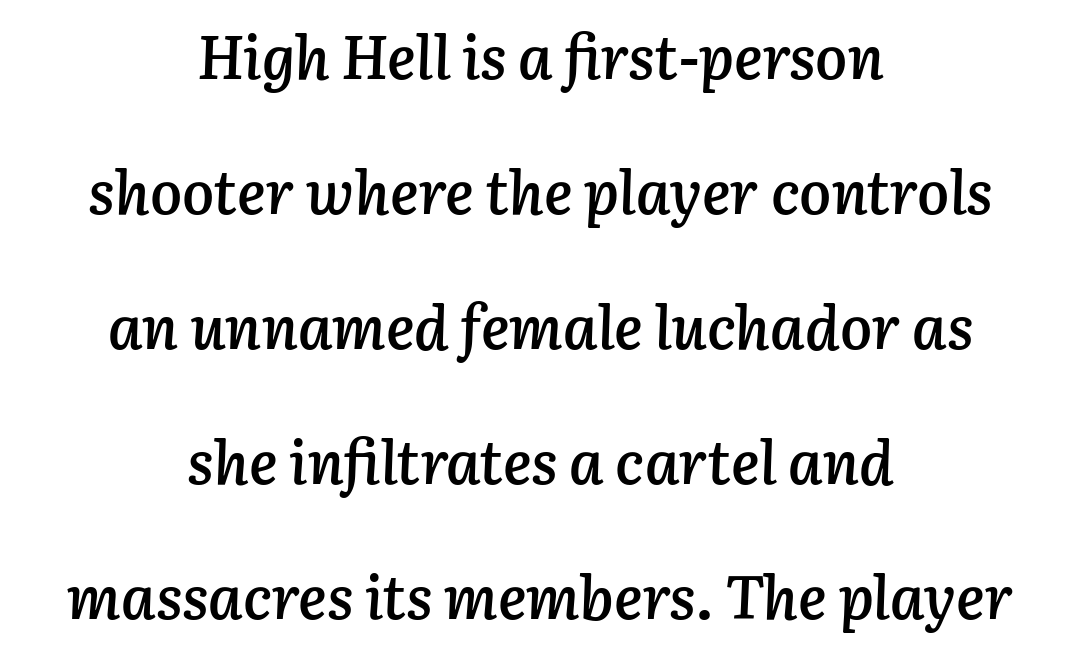
The image shows 60 px semibold type, italic (leaning right); set centered, loose line spacing (2.25x), normal letter spacing, not underlined; low stroke contrast and a medium x-height.
